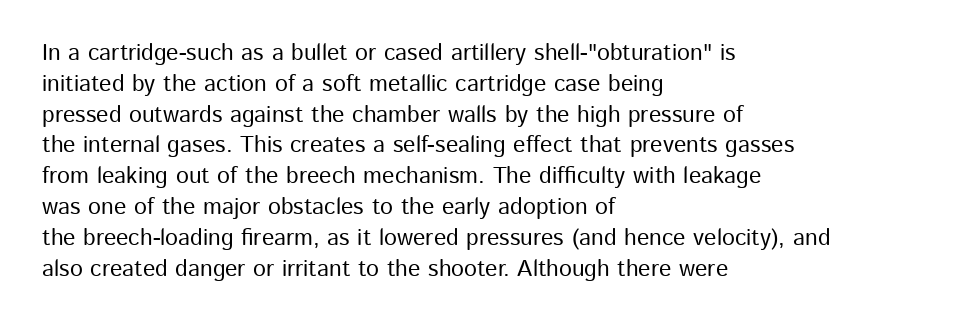
{"italic": "no", "underline": "no", "align": "left", "line_spacing": "normal", "line_spacing_ratio": 1.34, "letter_spacing": "normal", "letter_spacing_em": 0.0, "glyph_px": 23}
